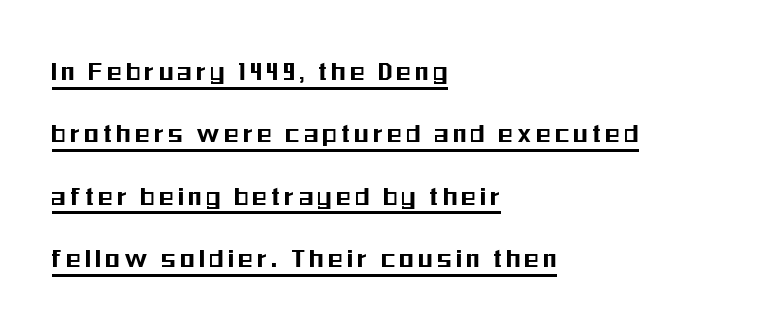
Q: Is the text italic (slanted)? A: No, it is upright.
Q: Is the typeface a serif or a sans-serif typeface? A: Sans-serif.
Q: Is the text underlined? A: Yes.
Q: How is the paragraph aligned? A: Left-aligned.
Q: Is the spacing between lines tight, normal or loose? A: Loose.
Q: Width (condensed, normal, or wide)? A: Condensed.
Q: Stroke contrast? A: Medium.
Q: x-height? A: Medium.
Q: Monospaced? A: No.
